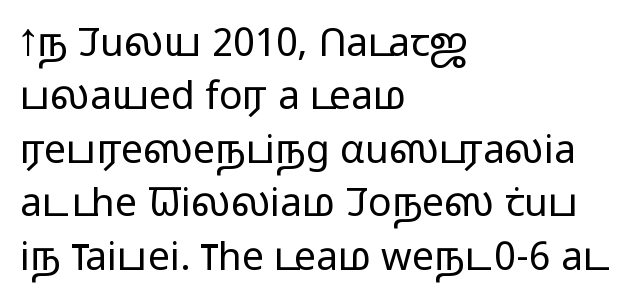
{"serif": "no", "italic": "no", "bold": "no", "weight": "light", "width": "wide", "stroke_contrast": "low", "x_height": "medium", "monospaced": "no", "underline": "no", "align": "left", "line_spacing": "normal", "line_spacing_ratio": 1.37, "letter_spacing": "normal", "letter_spacing_em": 0.0, "glyph_px": 39}
